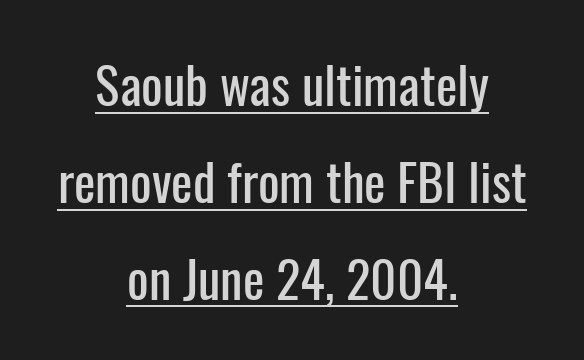
The letters carry no serifs — their stems end cleanly without finishing strokes. Do the characters align in a grid? No, the font is proportional. Each word holds together tightly as a unit, with standard inter-letter gaps. Is the block centered? Yes — each line is placed symmetrically about the middle. Whoever set this chose breathing room over compactness in the vertical rhythm. In terms of posture, this sample is upright.
